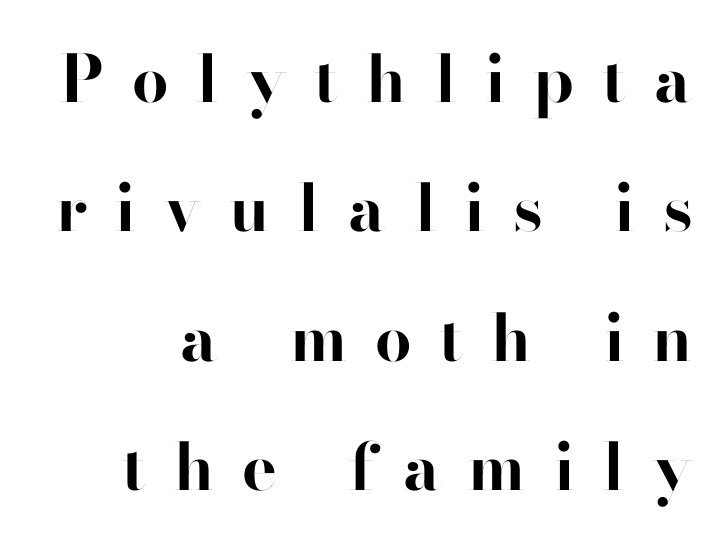
Q: Is the text bold? A: Yes.
Q: Is the text italic (slanted)? A: No, it is upright.
Q: Is the typeface a serif or a sans-serif typeface? A: Sans-serif.
Q: Is the text underlined? A: No.
Q: Is the spacing between letters normal or unusually wide? A: Unusually wide.
Q: Is the spacing between lines tight, normal or loose? A: Loose.
Q: Width (condensed, normal, or wide)? A: Normal.
Q: Stroke contrast? A: High.
Q: x-height? A: Small.
Q: Monospaced? A: No.
